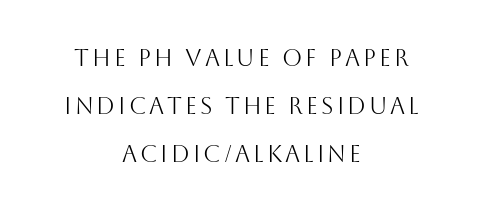
Q: Is the text bold? A: No.
Q: Is the text italic (slanted)? A: No, it is upright.
Q: Is the text underlined? A: No.
Q: How is the paragraph aligned? A: Centered.
Q: Is the spacing between lines tight, normal or loose? A: Loose.
